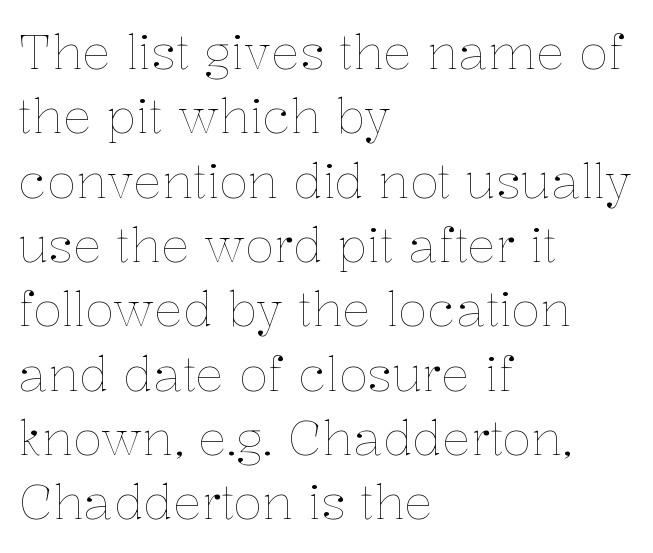
These glyphs show unthickened strokes, regular width or finer. Tracking value appears to be zero — textbook default spacing. The rendering uses natural spacing where letterforms have individual widths. This sample is left-justified, so line endings fall wherever the words run out. The designer left line spacing at the default. Unlike italic type, these characters show no tilt at all.
